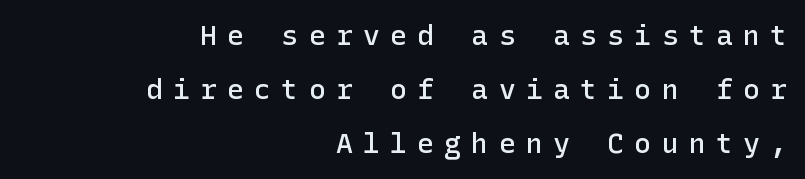
The words here are not underlined. Regarding leading, the lines here are spaced well apart. Typesetter's note: demi weight, one step under bold. In terms of letterform style, serifs are entirely absent. All the whitespace from short lines collects on the left. Rendered with straight, roman letterforms.
